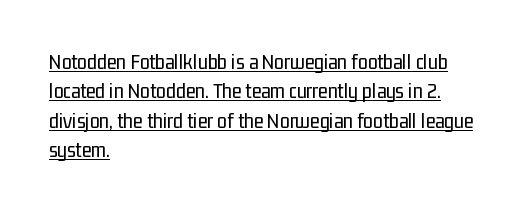
The image shows 22 px text type, upright; set left-aligned, normal line spacing (1.33x), normal letter spacing, underlined.
